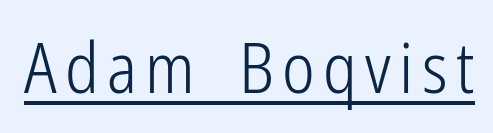
This sample has the flowing, uneven cadence of proportional lettering. Students, observe the line beneath the letters — that is underlining. The characters are drawn with everyday or finer stroke widths. Ascenders rise straight up at ninety degrees.
